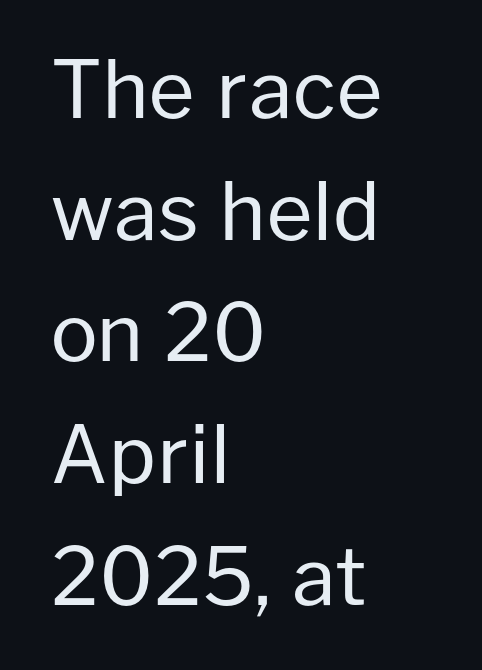
In terms of posture, this sample is upright. These glyphs show unthickened strokes, regular width or finer. The tracking reads as untouched default to a designer's eye. Is this a fixed-width face? No — the glyphs have proportional, varying widths. The passage shown stacks its lines at a standard gap.
